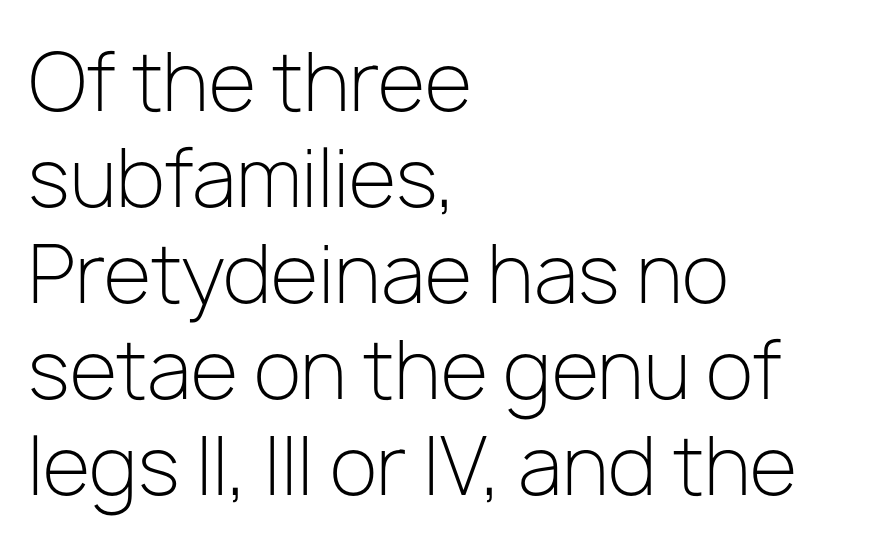
The image shows 78 px light sans-serif type, upright; set left-aligned, line spacing 1.23x, normal letter spacing, not underlined; low stroke contrast and a medium x-height.
